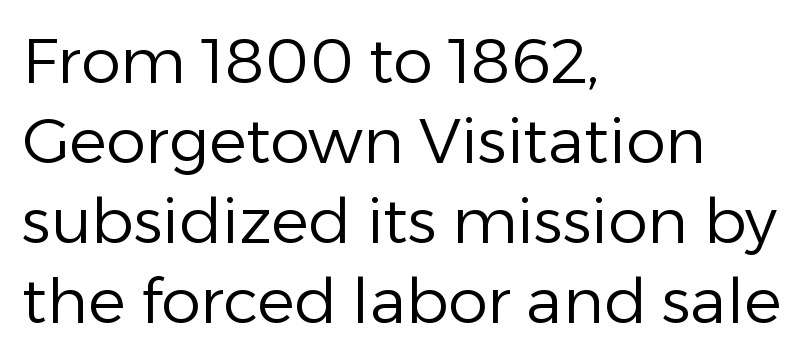
{"serif": "no", "italic": "no", "bold": "no", "weight": "regular", "width": "normal", "stroke_contrast": "low", "x_height": "medium", "monospaced": "no", "underline": "no", "align": "left", "line_spacing": "normal", "line_spacing_ratio": 1.27, "letter_spacing": "normal", "letter_spacing_em": 0.0, "glyph_px": 63}
